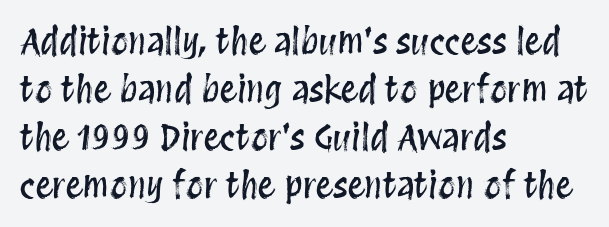
The image shows 35 px condensed type, upright; set left-aligned, normal line spacing (1.37x), normal letter spacing, not underlined; medium stroke contrast and a large x-height.
